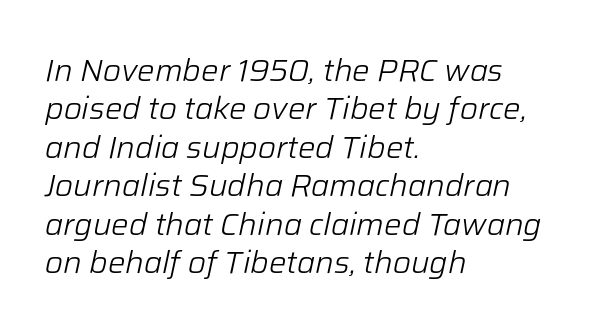
The face used here is rendered with its standard letterfit. Would a proofreader flag this as italicized? Yes. Check under the words: just untouched page. Heft: none added — not bold. Line beginnings align vertically; line endings do not. Proportional: the letters do not fall into vertical columns.
